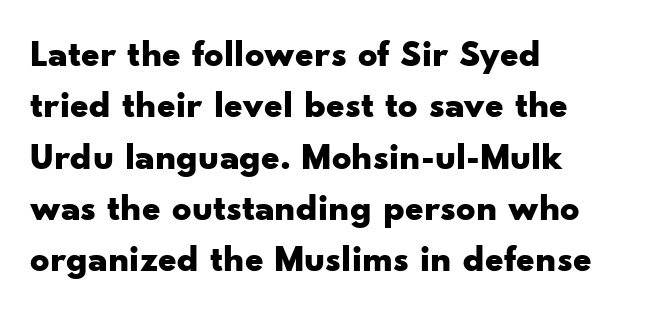
Q: Is the text bold? A: Yes.
Q: Is the text italic (slanted)? A: No, it is upright.
Q: Is the typeface a serif or a sans-serif typeface? A: Sans-serif.
Q: Is the text underlined? A: No.
Q: How is the paragraph aligned? A: Left-aligned.
Q: Is the spacing between letters normal or unusually wide? A: Normal.
Q: Is the spacing between lines tight, normal or loose? A: Normal.
Q: Width (condensed, normal, or wide)? A: Wide.
Q: Stroke contrast? A: Low.
Q: x-height? A: Small.
Q: Monospaced? A: No.
